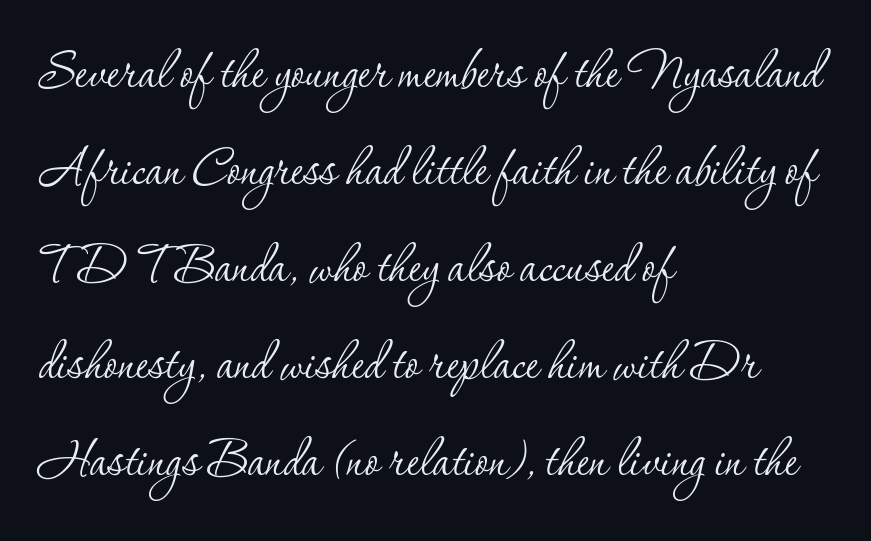
The image shows 63 px thin serif type; set left-aligned, normal line spacing (1.54x), normal letter spacing, not underlined; low stroke contrast and a small x-height.
